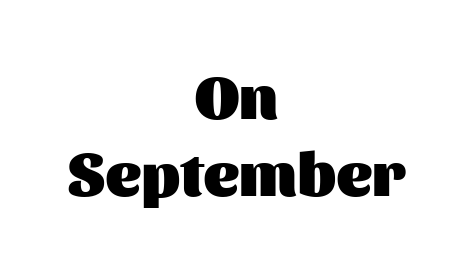
Summary of weight: heavy, a full bold. Note: no serifs on the glyphs. What stands out about the letter spacing? Nothing — it is the standard amount. Each letter keeps its own natural width here, so spacing adapts to shape.
